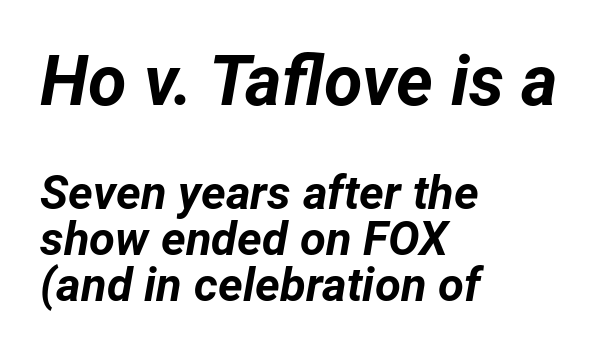
The image shows 70 px bold type, italic (leaning right); set left-aligned, tight line spacing (0.98x), normal letter spacing, not underlined; the first (top) block is 1.49x larger; low stroke contrast and a medium x-height.
